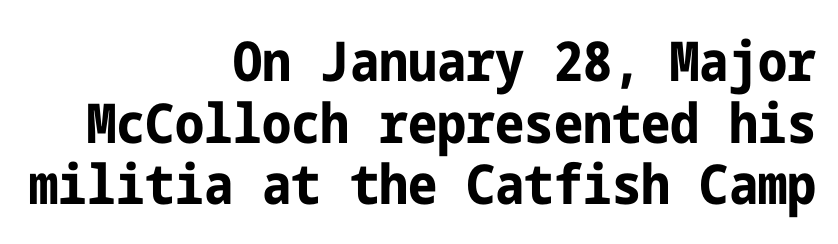
The image shows 55 px bold, condensed sans-serif type, upright; set right-aligned, tight line spacing (1.12x), normal letter spacing, not underlined; low stroke contrast and a medium x-height.
